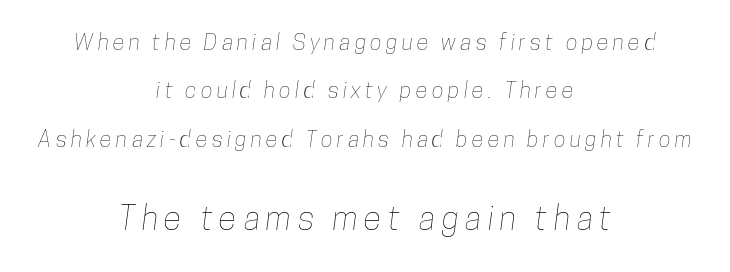
In terms of leading, this rendering errs on the spacious side. The compositor balanced each line on the midline. Proportional: the letters do not fall into vertical columns. Words float on clear page, feet unadorned.
